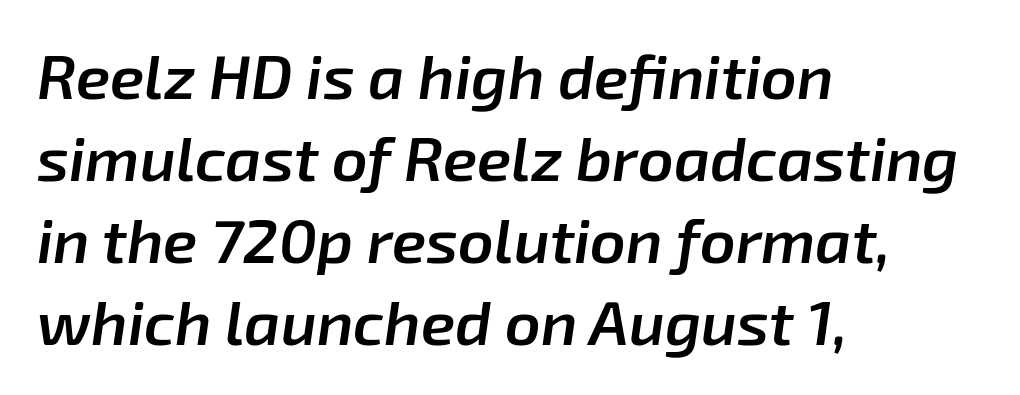
{"italic": "yes", "lean": "right", "slant_degrees": 8, "bold": "semi", "weight": "semibold", "width": "normal", "stroke_contrast": "low", "x_height": "medium", "monospaced": "no", "underline": "no", "align": "left", "line_spacing": "normal", "line_spacing_ratio": 1.32, "letter_spacing": "normal", "letter_spacing_em": 0.0, "glyph_px": 62}
